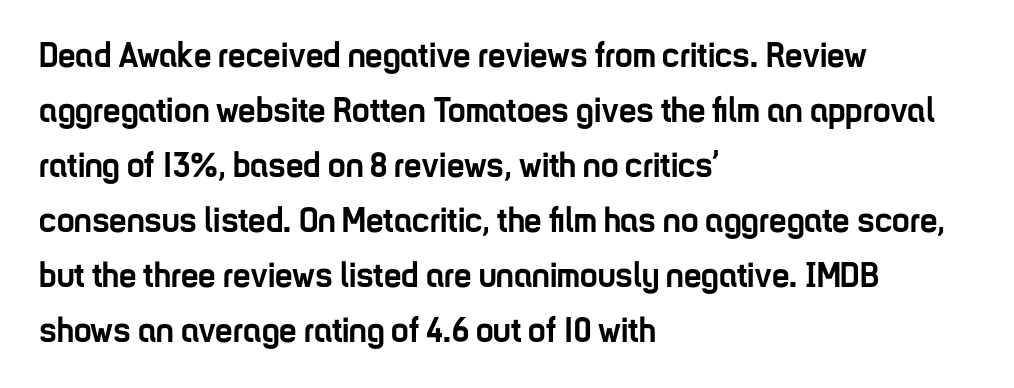
The rendering uses natural spacing where letterforms have individual widths. A sans-serif font was chosen for this passage. Alignment: flush left. The strokes are fattened all the way to bold. Successive baselines arrive at the customary interval. Honestly, there is no underline to notice here at all.
